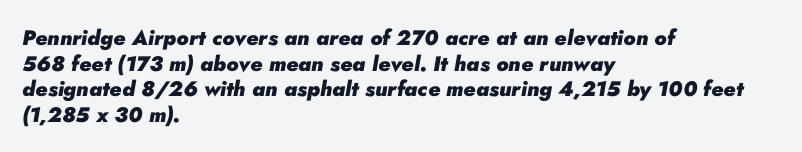
{"italic": "yes", "lean": "right", "slant_degrees": 10, "bold": "yes", "underline": "no", "align": "left", "line_spacing_ratio": 1.22, "letter_spacing": "normal", "letter_spacing_em": 0.0, "glyph_px": 21}
